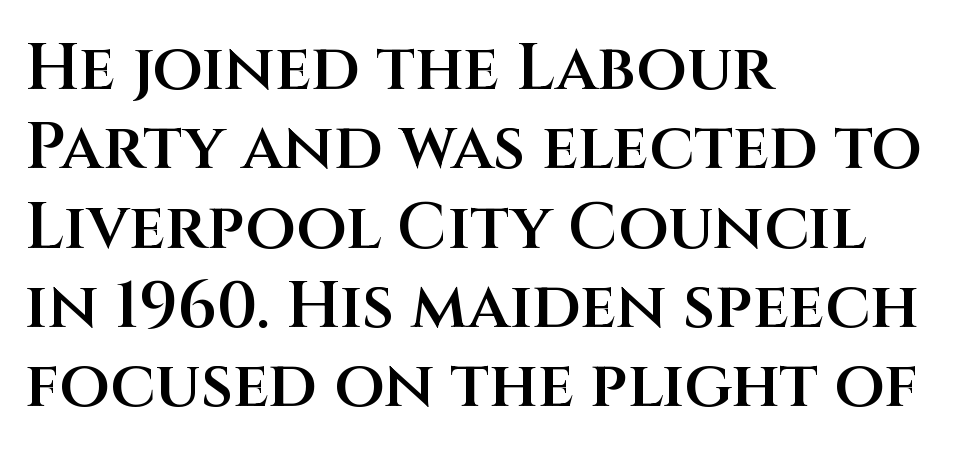
The letters carry no serifs — their stems end cleanly without finishing strokes. A student would call this left alignment; a typographer would say flush left, rag right. Bare-footed words on every line. Compared with typical body copy, the letter spacing here is the same. Every stem runs plumb, perpendicular to the baseline.
